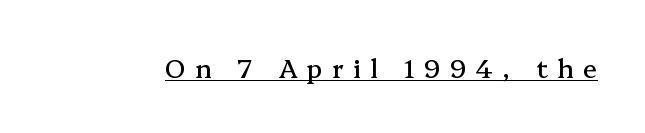
This sample uses expanded letter spacing, leaving extra air between glyphs. Upright lettering throughout. You can see a thin bar hugging the bottom of the glyphs.
